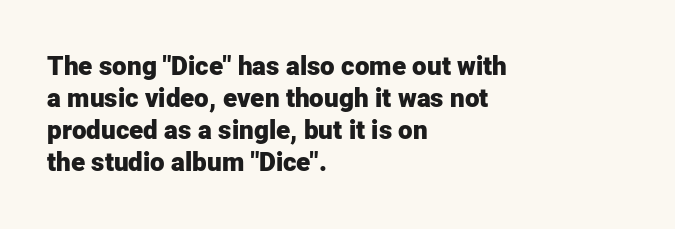
The image shows 26 px bold type, upright; set left-aligned, line spacing 1.23x, normal letter spacing, not underlined.
